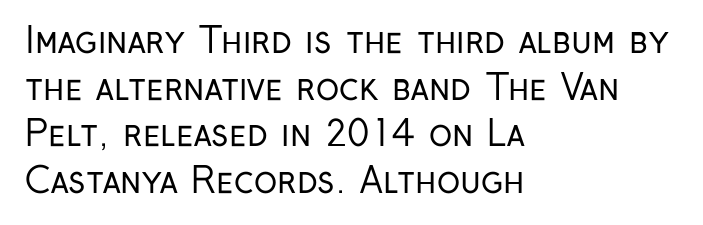
The image shows 35 px regular-weight, condensed sans-serif type, upright; set left-aligned, normal line spacing (1.33x), normal letter spacing, not underlined; low stroke contrast and a medium x-height.
